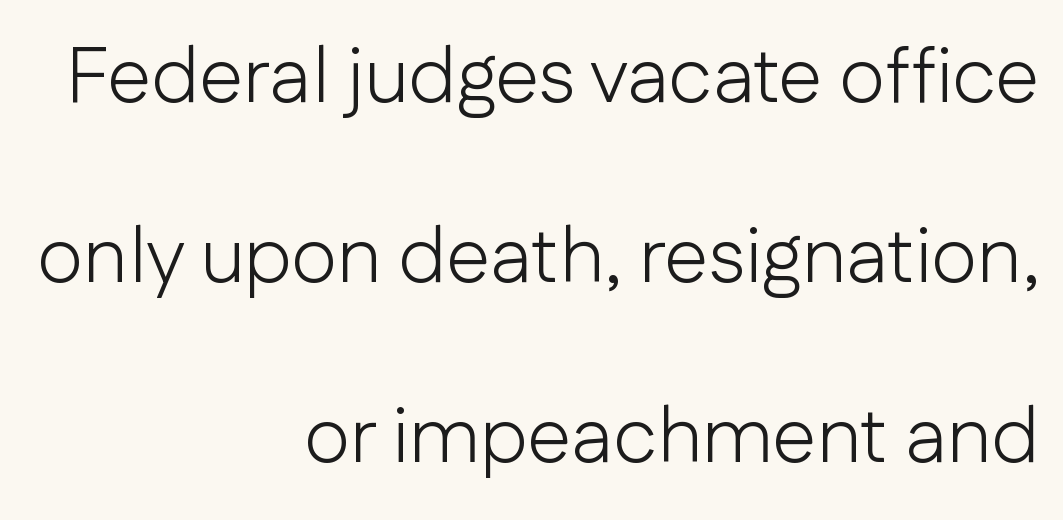
These lines are rendered in a variable-pitch font. These glyphs show unthickened strokes, regular width or finer. The rag falls on the left side of this text block. The text was rendered using a sans face with plain stroke endings. A typesetter would mark this as roman, not italic.
